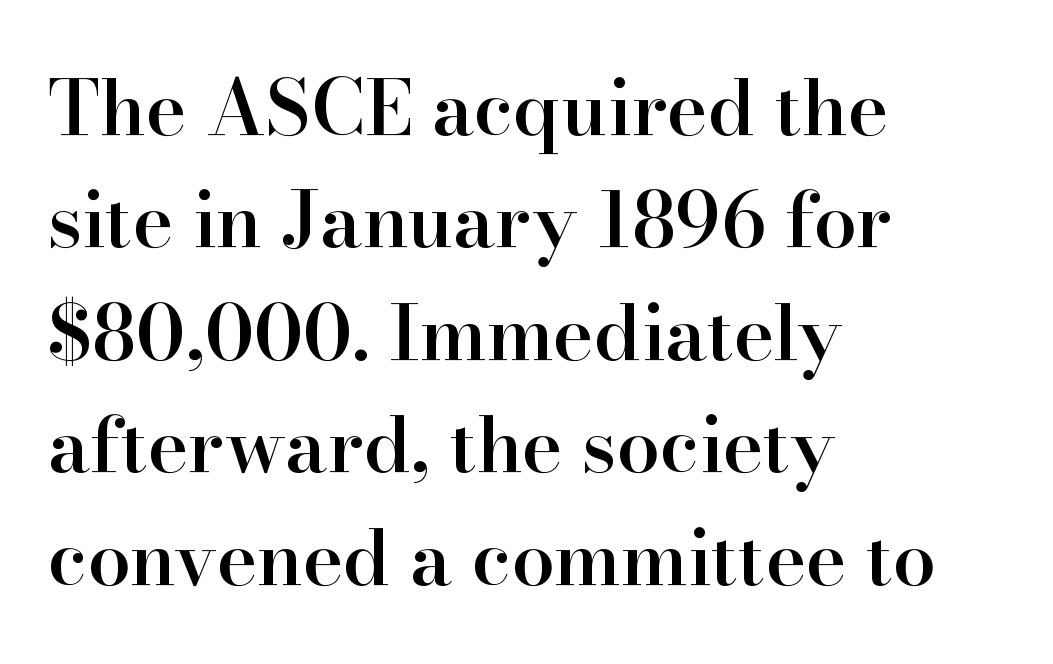
Q: Is the text bold? A: Semi-bold.
Q: Is the text italic (slanted)? A: No, it is upright.
Q: Is the typeface a serif or a sans-serif typeface? A: Serif.
Q: Is the text underlined? A: No.
Q: How is the paragraph aligned? A: Left-aligned.
Q: Is the spacing between letters normal or unusually wide? A: Normal.
Q: Is the spacing between lines tight, normal or loose? A: Normal.
Q: Width (condensed, normal, or wide)? A: Normal.
Q: Stroke contrast? A: High.
Q: x-height? A: Small.
Q: Monospaced? A: No.
